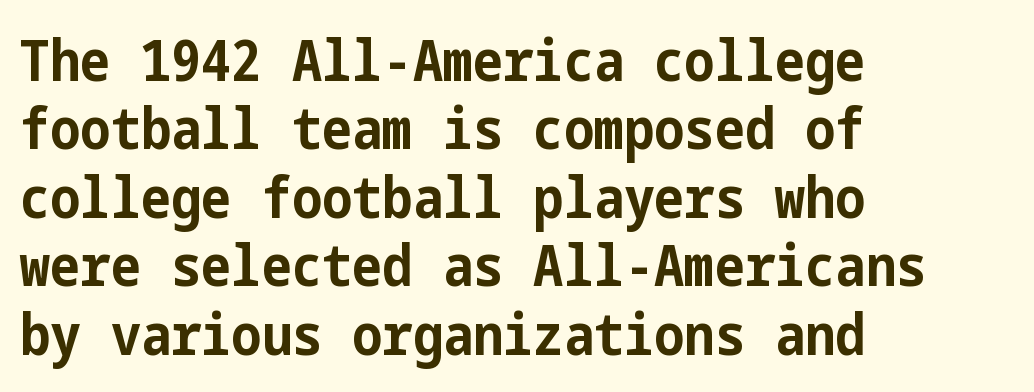
The image shows 57 px bold, condensed sans-serif type, upright; set left-aligned, line spacing 1.2x, normal letter spacing, not underlined; low stroke contrast and a medium x-height.
